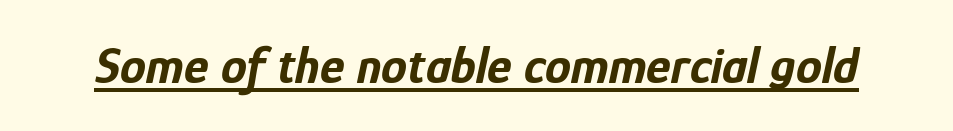
Check the space under the baseline: a stroke is drawn there. What weight is shown? A full bold with thick strokes. The text carries the slant typical of an italic or oblique font. The passage shown is typed in a proportional face where columns would drift. The rendering keeps characters at their native spacing.
